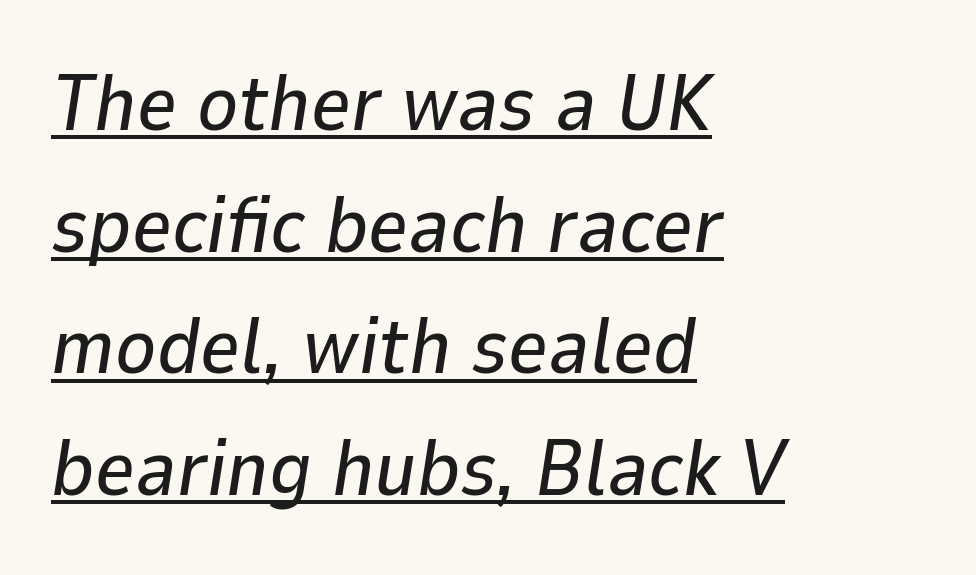
Q: Is the text italic (slanted)? A: Yes, it leans right by about 9 degrees.
Q: Is the text underlined? A: Yes.
Q: How is the paragraph aligned? A: Left-aligned.
Q: Is the spacing between letters normal or unusually wide? A: Normal.
Q: Is the spacing between lines tight, normal or loose? A: Normal.
Q: Width (condensed, normal, or wide)? A: Normal.
Q: Stroke contrast? A: Low.
Q: x-height? A: Medium.
Q: Monospaced? A: No.
